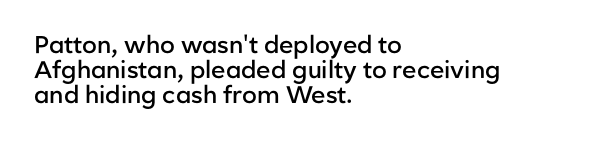
The image shows 24 px text type, upright; set left-aligned, tight line spacing (1.04x), normal letter spacing, not underlined.
